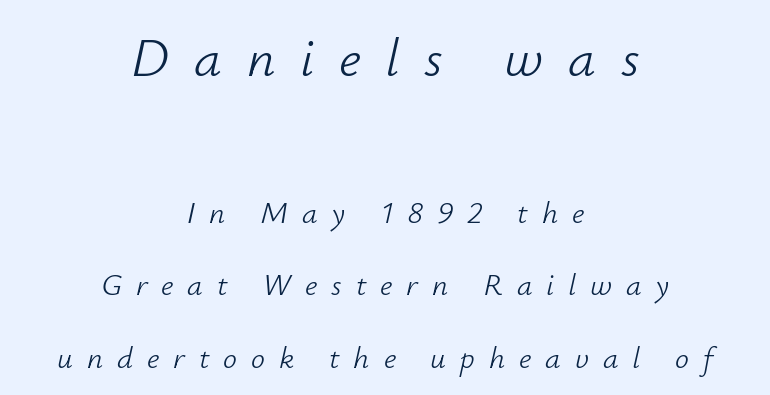
The image shows 55 px light type, italic (leaning right); set centered, loose line spacing (2.33x), unusually wide letter spacing (+0.45 em), not underlined; the first (top) block is 1.77x larger; low stroke contrast and a small x-height.
